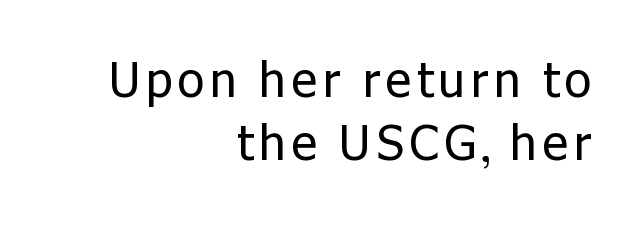
{"serif": "no", "italic": "no", "bold": "no", "weight": "regular", "width": "normal", "stroke_contrast": "low", "x_height": "medium", "monospaced": "no", "underline": "no", "align": "right", "line_spacing": "normal", "line_spacing_ratio": 1.31, "glyph_px": 48}
